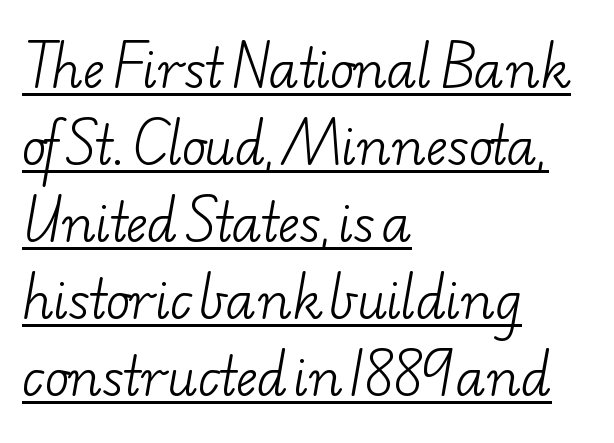
The line-height multiplier appears to be the usual default. Students, observe the line beneath the letters — that is underlining. Is this a heavy cut? Hardly; it is regular or lighter. The lines in this sample share a left origin and differ only in where they stop. Proportional: the letters do not fall into vertical columns.
